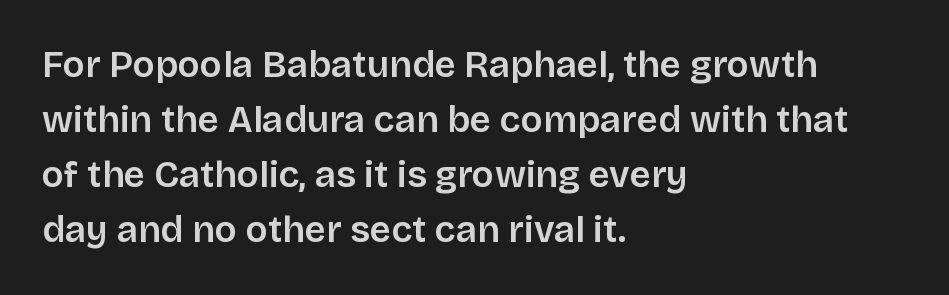
Which margin do the lines hug? The left one — the right edge is uneven. The letters sit at their default tracking, neither squeezed nor spread. The line-height multiplier appears to be the usual default. The words here are not underlined. The passage shown is typeset with a sans-serif family.
